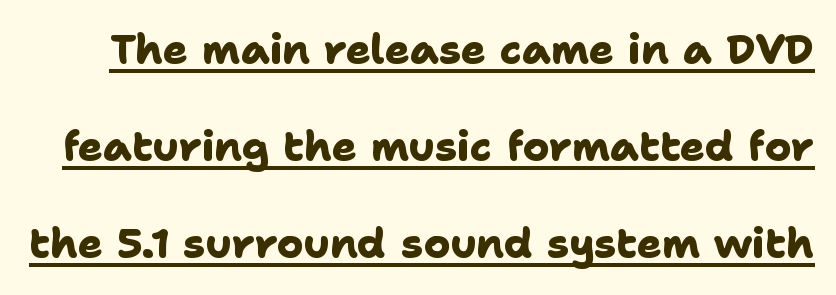
The image shows 41 px heavy sans-serif type; set loose line spacing (2.37x), normal letter spacing, underlined; low stroke contrast and a medium x-height.
